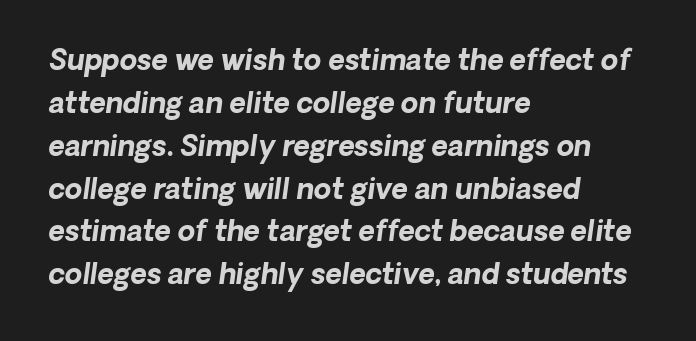
These lines sit exactly where default settings would place them. A clean baseline with only descenders dipping below it. These lines carry a lot of weight — the face is fully bold. Standard letterfit; no display-style spreading of the glyphs. This sample uses a sans-serif face.
